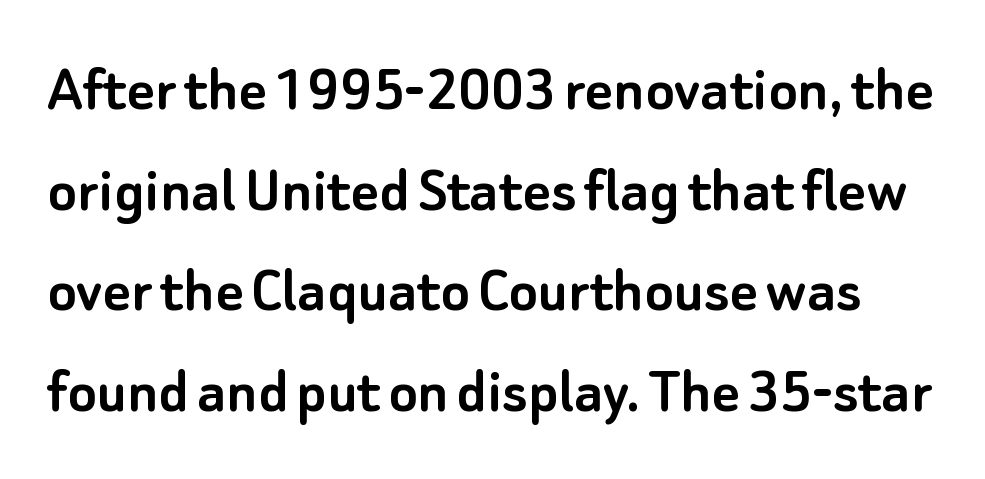
This rendering employs a face without finishing strokes, i.e., a sans-serif. Looks like regular typesetting: each glyph gets only the width it needs. Vertical spacing — default. The string is rendered with underlining switched off. If you drew a line through each stem, it would be perfectly vertical. Does extra space separate the letters? No, they use regular spacing.
